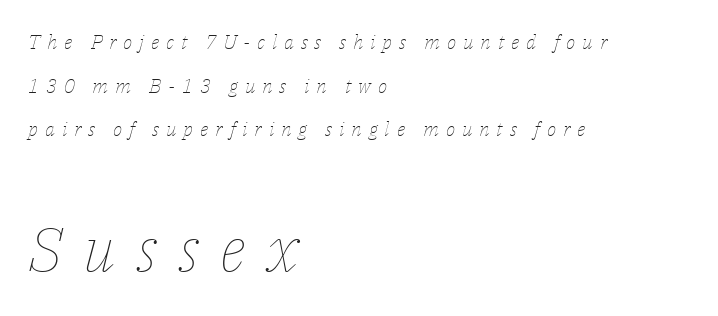
Q: Is the text bold? A: No.
Q: Is the text italic (slanted)? A: Yes, it leans right by about 14 degrees.
Q: Is the text underlined? A: No.
Q: How is the paragraph aligned? A: Left-aligned.
Q: Is the spacing between letters normal or unusually wide? A: Unusually wide.
Q: Is the spacing between lines tight, normal or loose? A: Loose.
Q: Which block of text is set in a larger size, the first (top) or the second (bottom)? A: The second (bottom) one.
Q: Width (condensed, normal, or wide)? A: Normal.
Q: Stroke contrast? A: Low.
Q: x-height? A: Medium.
Q: Monospaced? A: No.
